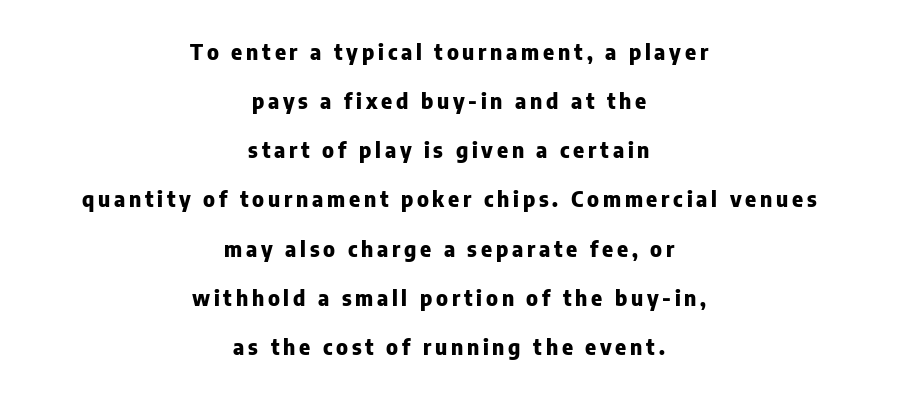
{"italic": "no", "bold": "yes", "underline": "no", "align": "center", "line_spacing": "loose", "line_spacing_ratio": 2.34, "glyph_px": 21}
